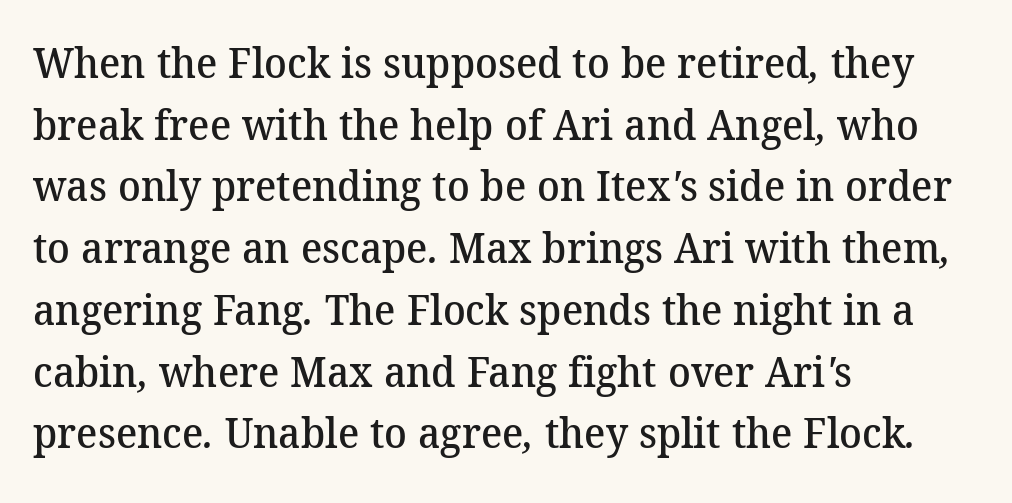
The image shows 42 px semibold serif type; set left-aligned, normal line spacing (1.47x), normal letter spacing, not underlined; medium stroke contrast and a medium x-height.
